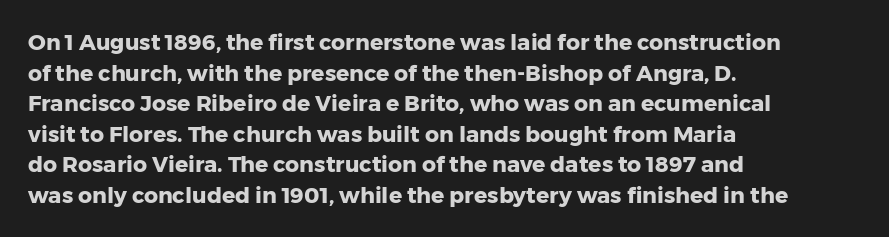
If you drew a line through each stem, it would be perfectly vertical. A normal amount of white space separates one row of letters from the next. Unmarked baselines from the first word to the last. Pretty heavy lettering here — definitely bold. The paragraph has a hard left edge and a soft right edge. These lines keep a tight, regular rhythm from letter to letter.
